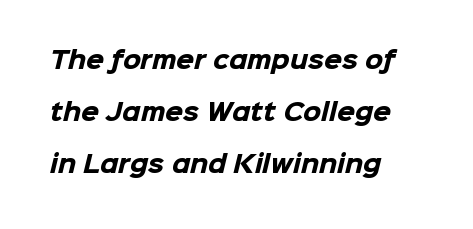
The image shows 23 px bold type; set left-aligned, loose line spacing (2.27x), normal letter spacing, not underlined.
